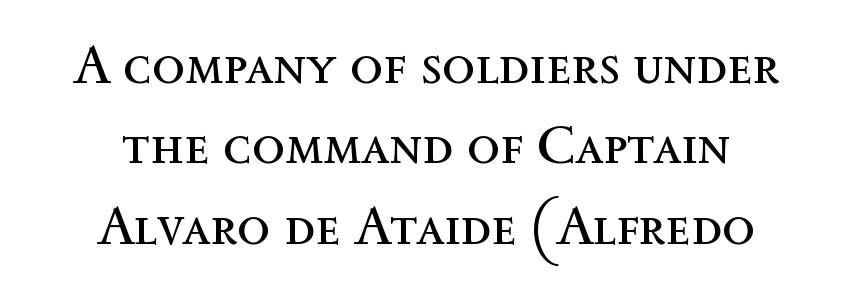
The image shows 54 px regular-weight type, upright; set centered, normal line spacing (1.49x), normal letter spacing, not underlined; a medium x-height.
